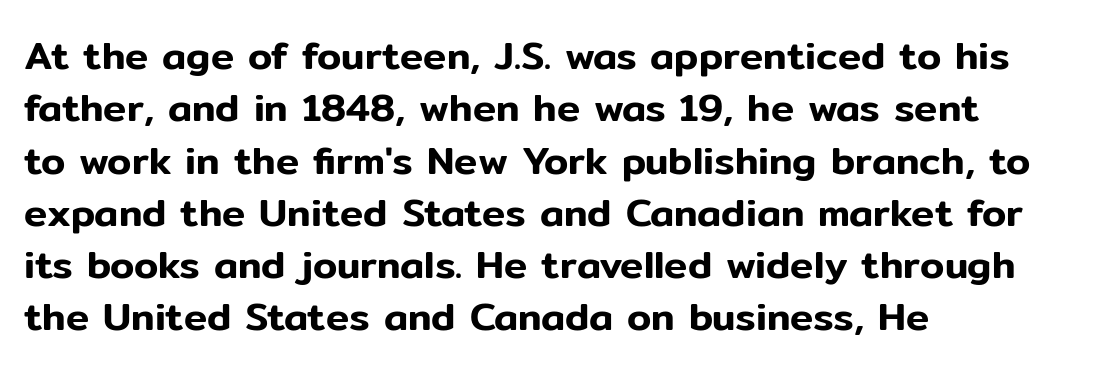
{"serif": "no", "italic": "no", "width": "normal", "stroke_contrast": "low", "x_height": "medium", "monospaced": "no", "underline": "no", "align": "left", "line_spacing": "normal", "line_spacing_ratio": 1.34, "letter_spacing": "normal", "letter_spacing_em": 0.0, "glyph_px": 39}
